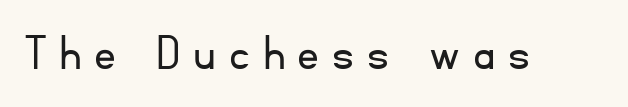
{"serif": "no", "italic": "no", "bold": "no", "weight": "light", "width": "normal", "stroke_contrast": "low", "x_height": "small", "monospaced": "no", "underline": "no", "letter_spacing": "wide", "letter_spacing_em": 0.24, "glyph_px": 54}
